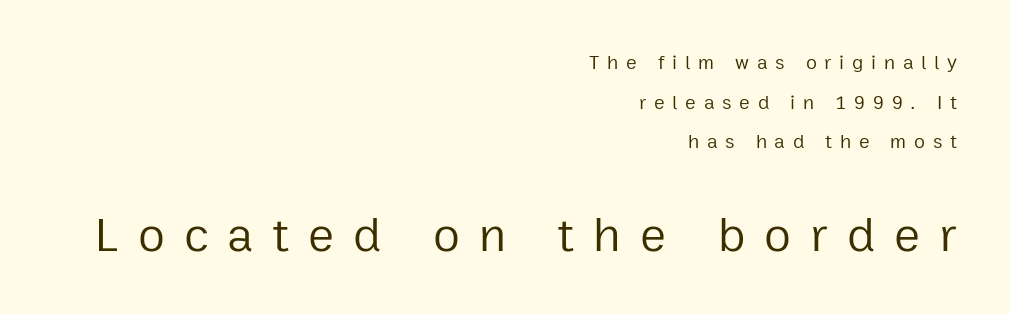
{"serif": "no", "italic": "no", "bold": "no", "weight": "regular", "width": "normal", "stroke_contrast": "low", "x_height": "medium", "monospaced": "no", "underline": "no", "align": "right", "line_spacing": "loose", "line_spacing_ratio": 1.98, "letter_spacing": "wide", "letter_spacing_em": 0.39, "larger_block": "second", "size_ratio": 2.45, "glyph_px": 49}
